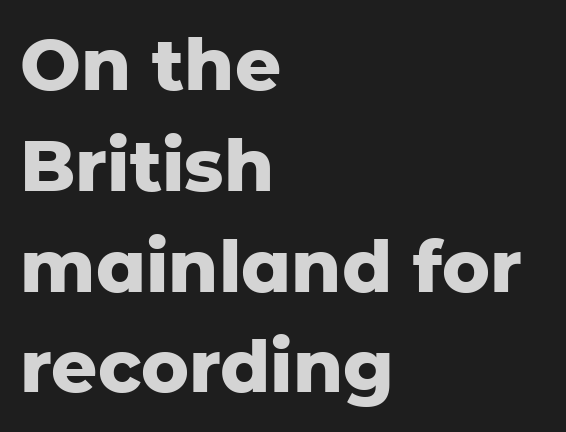
{"serif": "no", "italic": "no", "bold": "yes", "weight": "heavy", "width": "normal", "stroke_contrast": "low", "x_height": "medium", "monospaced": "no", "underline": "no", "align": "left", "line_spacing": "normal", "line_spacing_ratio": 1.4, "letter_spacing": "normal", "letter_spacing_em": 0.0, "glyph_px": 72}
